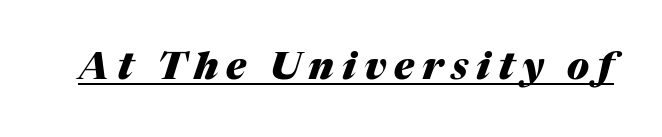
Q: Is the text bold? A: Yes.
Q: Is the text italic (slanted)? A: Yes, it leans right by about 17 degrees.
Q: Is the text underlined? A: Yes.
Q: Is the spacing between letters normal or unusually wide? A: Unusually wide.
Q: Width (condensed, normal, or wide)? A: Normal.
Q: Stroke contrast? A: Medium.
Q: x-height? A: Medium.
Q: Monospaced? A: No.
